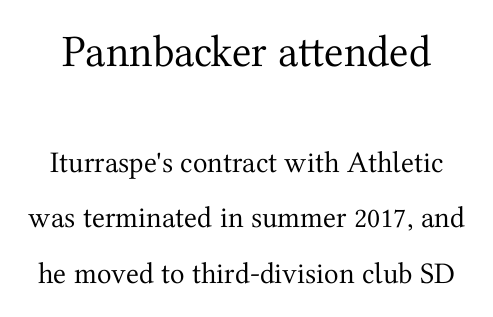
The axis of the letterforms is exactly vertical. No heavy texture on the line: the type isn't bold. This layout puts the oversized block above and the modest block below. Letterform terminals end in serifs throughout the passage. Looks like regular typesetting: each glyph gets only the width it needs.
